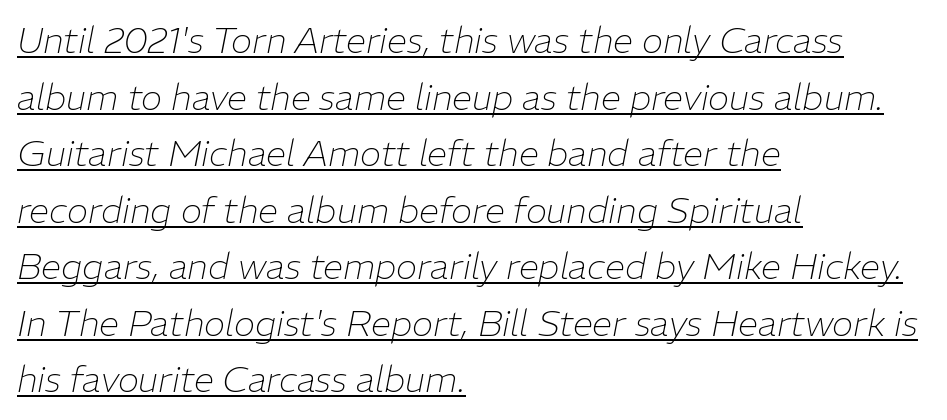
Q: Is the text bold? A: No.
Q: Is the text italic (slanted)? A: Yes, it leans right by about 11 degrees.
Q: Is the text underlined? A: Yes.
Q: How is the paragraph aligned? A: Left-aligned.
Q: Is the spacing between letters normal or unusually wide? A: Normal.
Q: Is the spacing between lines tight, normal or loose? A: Normal.
Q: Width (condensed, normal, or wide)? A: Normal.
Q: Stroke contrast? A: Low.
Q: x-height? A: Medium.
Q: Monospaced? A: No.
